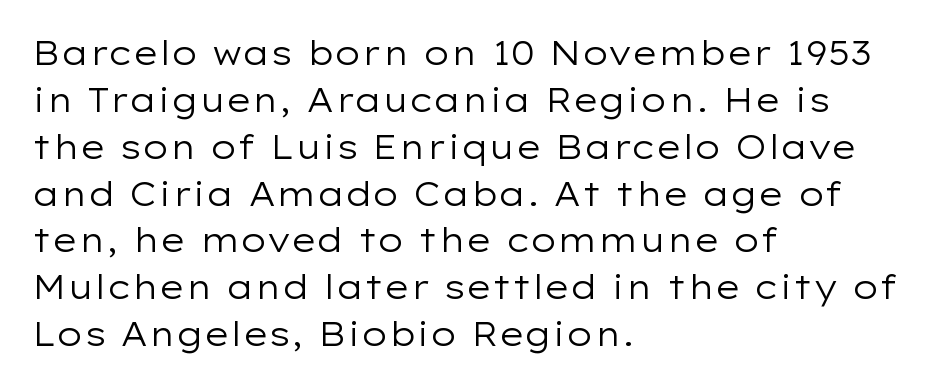
{"serif": "no", "italic": "no", "bold": "no", "weight": "regular", "width": "wide", "stroke_contrast": "low", "x_height": "medium", "monospaced": "no", "underline": "no", "align": "left", "line_spacing": "normal", "line_spacing_ratio": 1.42, "letter_spacing": "normal", "letter_spacing_em": 0.0, "glyph_px": 33}
